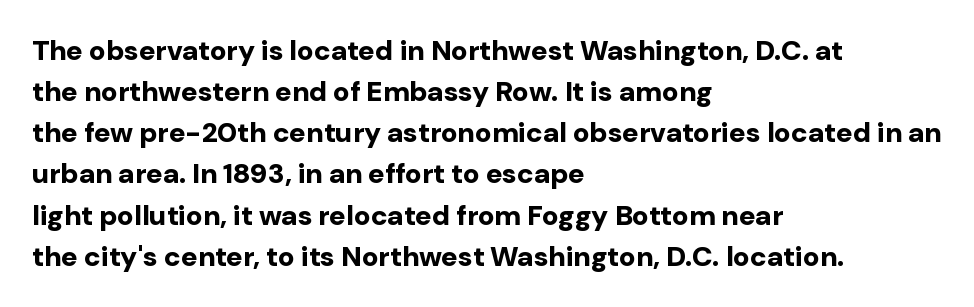
Q: Is the text bold? A: Yes.
Q: Is the text italic (slanted)? A: No, it is upright.
Q: Is the typeface a serif or a sans-serif typeface? A: Sans-serif.
Q: Is the text underlined? A: No.
Q: How is the paragraph aligned? A: Left-aligned.
Q: Is the spacing between letters normal or unusually wide? A: Normal.
Q: Is the spacing between lines tight, normal or loose? A: Normal.
Q: Width (condensed, normal, or wide)? A: Normal.
Q: Stroke contrast? A: Low.
Q: x-height? A: Medium.
Q: Monospaced? A: No.
